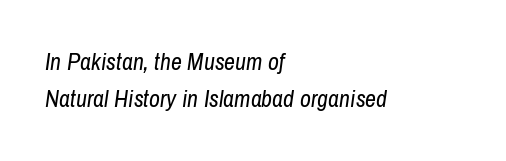
{"italic": "yes", "lean": "right", "slant_degrees": 8, "bold": "no", "underline": "no", "align": "left", "line_spacing": "normal", "line_spacing_ratio": 1.56, "letter_spacing": "normal", "letter_spacing_em": 0.0, "glyph_px": 24}
